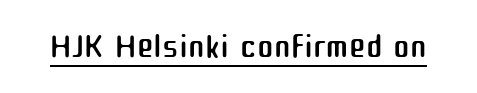
The image shows 50 px regular-weight sans-serif type, upright; set normal letter spacing, underlined; medium stroke contrast and a medium x-height.
